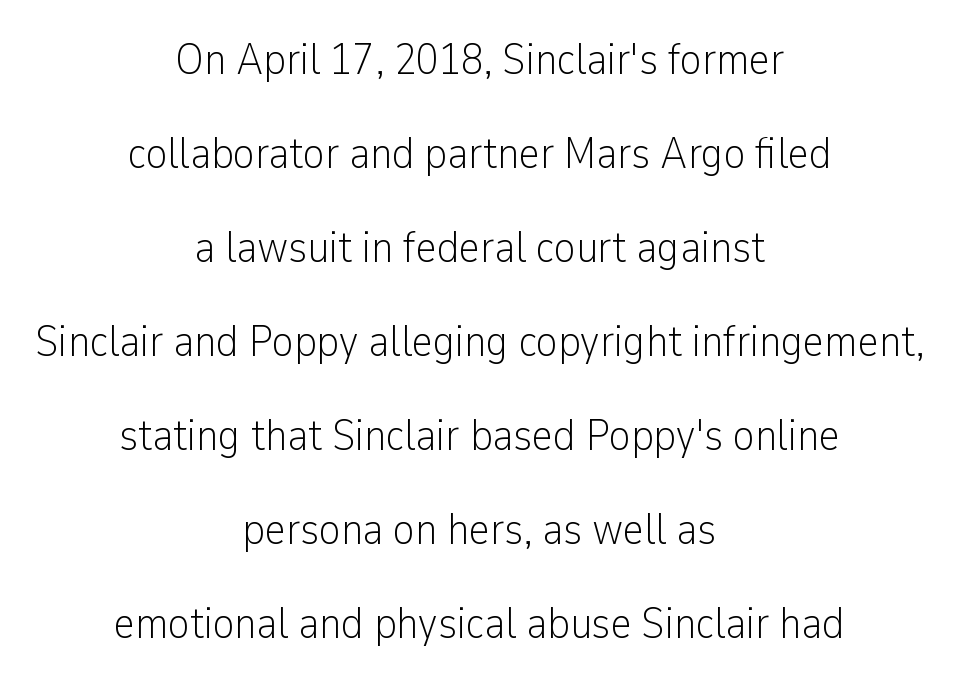
{"serif": "no", "italic": "no", "bold": "no", "weight": "light", "width": "condensed", "stroke_contrast": "low", "x_height": "medium", "monospaced": "no", "underline": "no", "align": "center", "line_spacing": "loose", "line_spacing_ratio": 2.09, "letter_spacing": "normal", "letter_spacing_em": 0.0, "glyph_px": 45}
